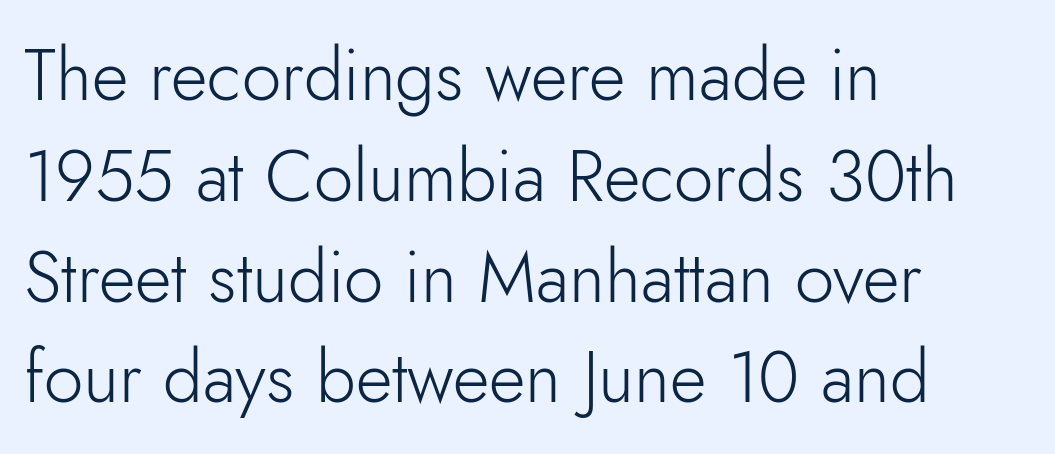
The image shows 71 px light sans-serif type, upright; set left-aligned, normal line spacing (1.42x), normal letter spacing, not underlined; low stroke contrast and a small x-height.
